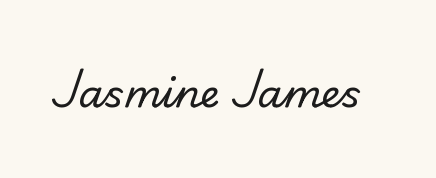
Looks like regular typesetting: each glyph gets only the width it needs. Check the space under the baseline: it is left empty. Grotesque or geometric, the face here clearly has no serifs. Nothing unusual about the tracking: characters are spaced as the font intends.
